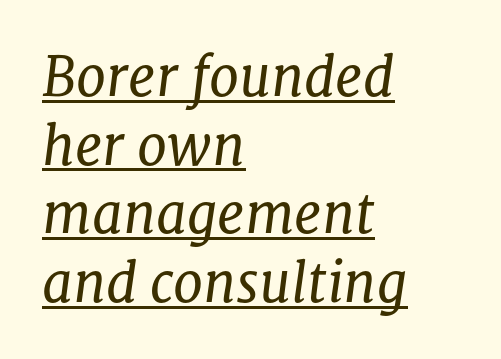
The image shows 54 px regular-weight serif type, italic (leaning right); set left-aligned, normal line spacing (1.27x), normal letter spacing, underlined; low stroke contrast and a medium x-height.
